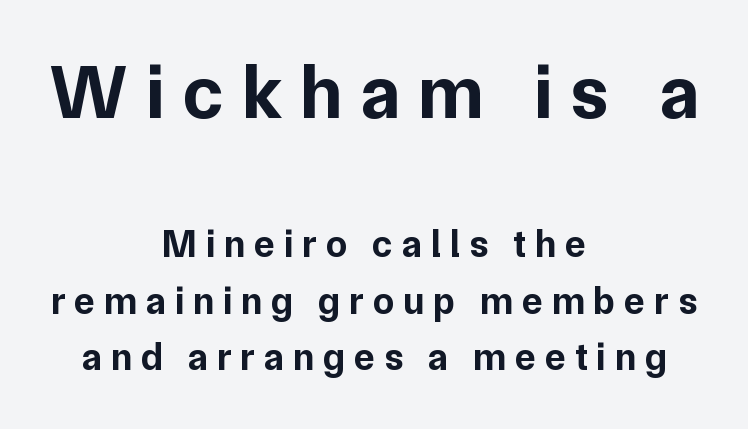
{"serif": "no", "italic": "no", "bold": "yes", "weight": "bold", "width": "normal", "stroke_contrast": "low", "x_height": "medium", "monospaced": "no", "underline": "no", "align": "center", "line_spacing": "normal", "line_spacing_ratio": 1.49, "letter_spacing": "wide", "letter_spacing_em": 0.24, "larger_block": "first", "size_ratio": 2.0, "glyph_px": 76}
